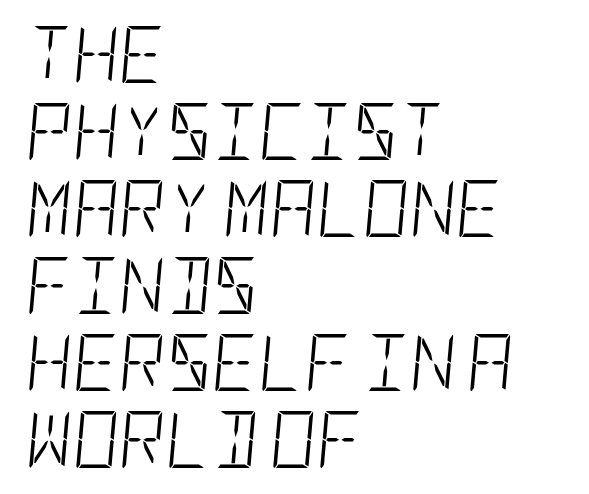
{"italic": "yes", "lean": "right", "slant_degrees": 5, "bold": "no", "weight": "light", "width": "condensed", "stroke_contrast": "low", "x_height": "large", "underline": "no", "align": "left", "line_spacing": "normal", "line_spacing_ratio": 1.35, "letter_spacing": "normal", "letter_spacing_em": 0.0, "glyph_px": 57}
